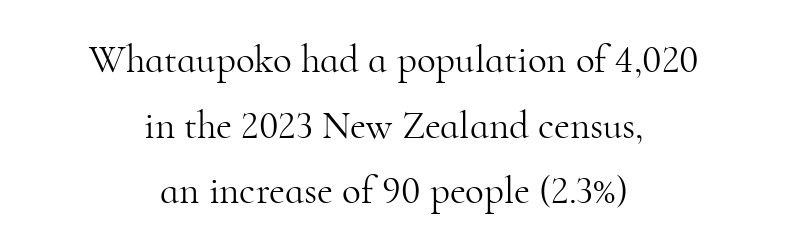
{"serif": "yes", "italic": "no", "bold": "no", "weight": "light", "width": "normal", "stroke_contrast": "high", "x_height": "small", "monospaced": "no", "underline": "no", "align": "center", "line_spacing": "normal", "line_spacing_ratio": 1.68, "letter_spacing": "normal", "letter_spacing_em": 0.0, "glyph_px": 39}
